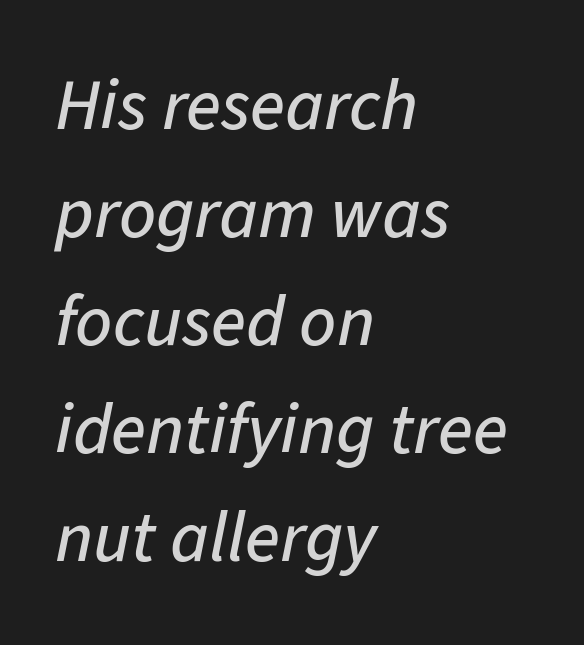
Q: Is the text italic (slanted)? A: Yes, it leans right by about 11 degrees.
Q: Is the text underlined? A: No.
Q: How is the paragraph aligned? A: Left-aligned.
Q: Is the spacing between letters normal or unusually wide? A: Normal.
Q: Is the spacing between lines tight, normal or loose? A: Normal.
Q: Width (condensed, normal, or wide)? A: Normal.
Q: Stroke contrast? A: Low.
Q: x-height? A: Medium.
Q: Monospaced? A: No.
